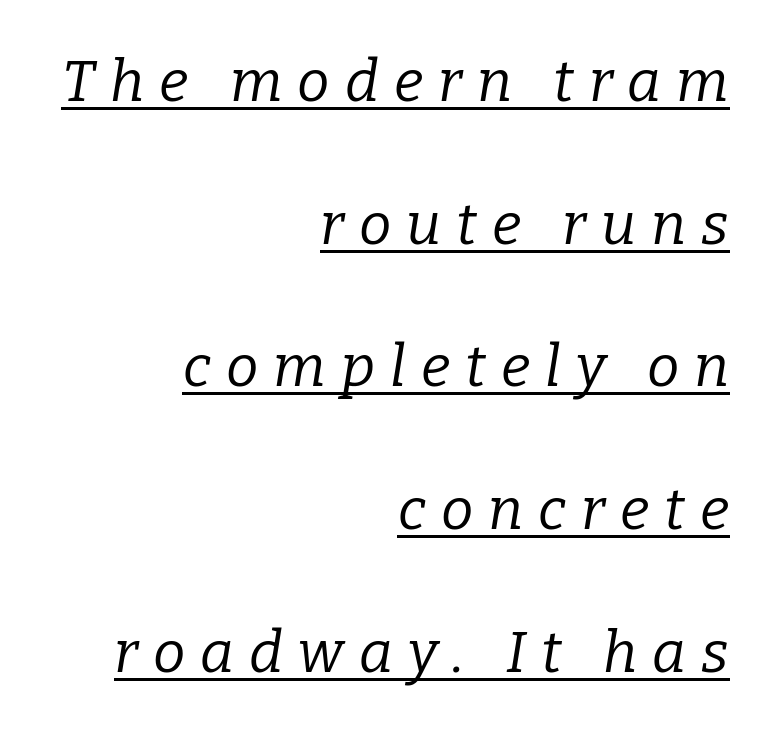
Notice how a bar underscores the lettering throughout. This sample has the flowing, uneven cadence of proportional lettering. Caption: face not bold, strokes unweighted. The glyphs look as if they've been sheared to an angle. Each letter's strokes conclude with small projecting serifs.
